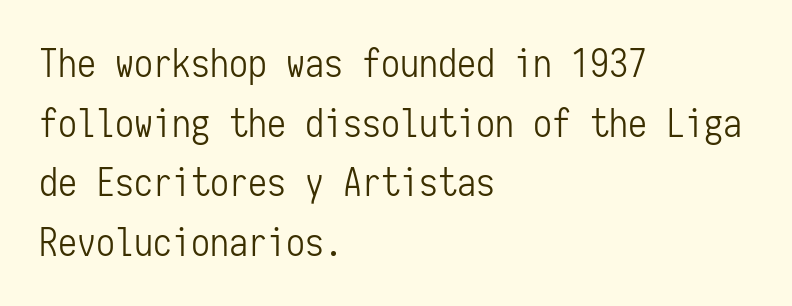
Q: Is the text bold? A: No.
Q: Is the text italic (slanted)? A: No, it is upright.
Q: Is the typeface a serif or a sans-serif typeface? A: Sans-serif.
Q: Is the text underlined? A: No.
Q: How is the paragraph aligned? A: Left-aligned.
Q: Is the spacing between letters normal or unusually wide? A: Normal.
Q: Is the spacing between lines tight, normal or loose? A: Normal.
Q: Width (condensed, normal, or wide)? A: Condensed.
Q: Stroke contrast? A: Low.
Q: x-height? A: Medium.
Q: Monospaced? A: Yes.
